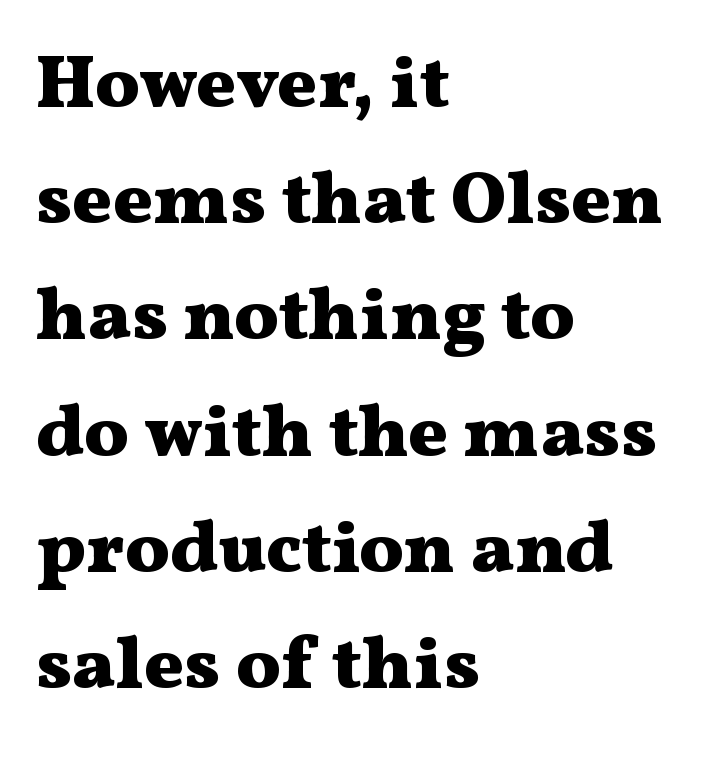
{"serif": "yes", "italic": "no", "bold": "yes", "weight": "heavy", "width": "wide", "stroke_contrast": "medium", "x_height": "medium", "monospaced": "no", "underline": "no", "align": "left", "line_spacing": "normal", "line_spacing_ratio": 1.57, "letter_spacing": "normal", "letter_spacing_em": 0.0, "glyph_px": 74}
